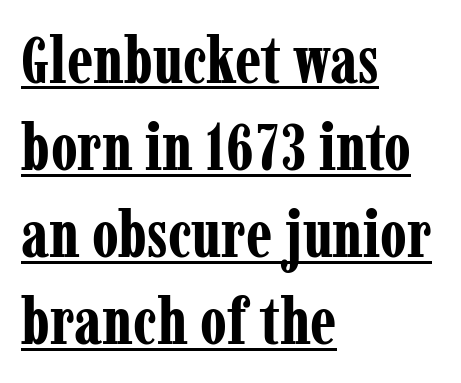
Q: Is the text bold? A: Yes.
Q: Is the text italic (slanted)? A: No, it is upright.
Q: Is the typeface a serif or a sans-serif typeface? A: Serif.
Q: Is the text underlined? A: Yes.
Q: How is the paragraph aligned? A: Left-aligned.
Q: Is the spacing between letters normal or unusually wide? A: Normal.
Q: Is the spacing between lines tight, normal or loose? A: Normal.
Q: Width (condensed, normal, or wide)? A: Condensed.
Q: Stroke contrast? A: Low.
Q: x-height? A: Medium.
Q: Monospaced? A: No.
